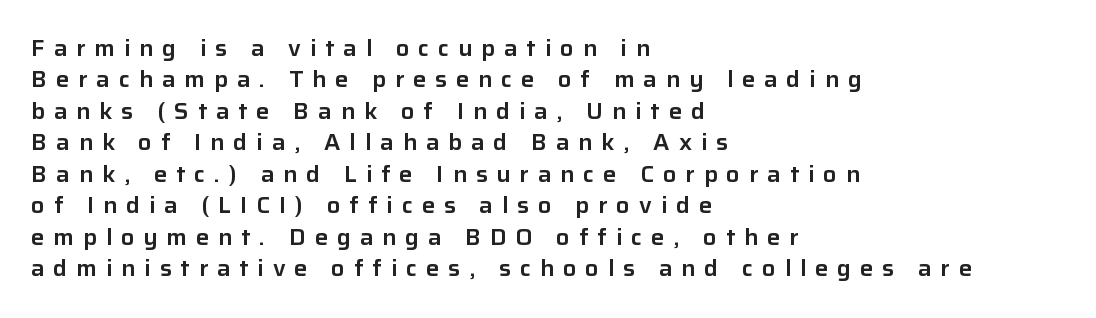
The image shows 22 px text type, upright; set left-aligned, normal line spacing (1.43x), unusually wide letter spacing (+0.41 em), not underlined.
